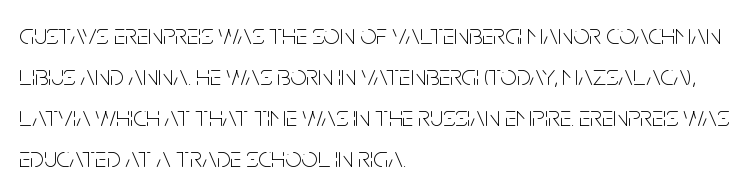
Q: Is the text bold? A: No.
Q: Is the text italic (slanted)? A: No, it is upright.
Q: Is the typeface a serif or a sans-serif typeface? A: Sans-serif.
Q: Is the text underlined? A: No.
Q: How is the paragraph aligned? A: Left-aligned.
Q: Is the spacing between letters normal or unusually wide? A: Normal.
Q: Is the spacing between lines tight, normal or loose? A: Normal.
Q: Width (condensed, normal, or wide)? A: Condensed.
Q: Stroke contrast? A: Low.
Q: x-height? A: Large.
Q: Monospaced? A: No.
